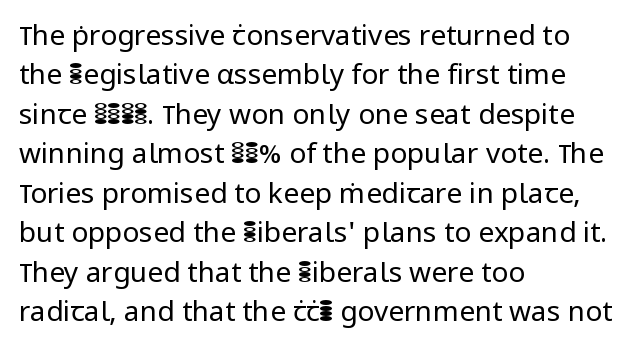
{"serif": "no", "italic": "no", "bold": "no", "weight": "regular", "width": "normal", "stroke_contrast": "low", "x_height": "medium", "monospaced": "no", "underline": "no", "align": "left", "line_spacing": "normal", "line_spacing_ratio": 1.41, "letter_spacing": "normal", "letter_spacing_em": 0.0, "glyph_px": 28}
